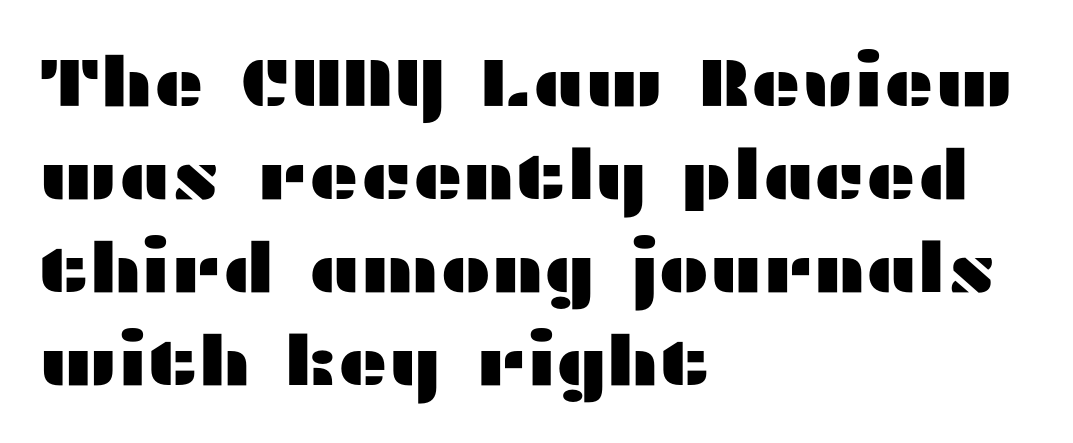
The image shows 69 px wide sans-serif type, upright; set left-aligned, normal line spacing (1.35x), normal letter spacing, not underlined; medium stroke contrast and a medium x-height.
